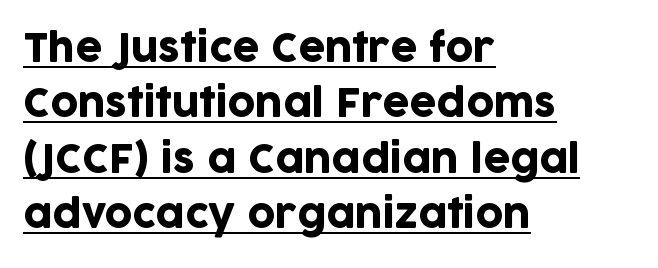
{"serif": "no", "italic": "no", "width": "normal", "stroke_contrast": "low", "x_height": "large", "monospaced": "no", "underline": "yes", "align": "left", "line_spacing": "normal", "line_spacing_ratio": 1.46, "letter_spacing": "normal", "letter_spacing_em": 0.0, "glyph_px": 38}
